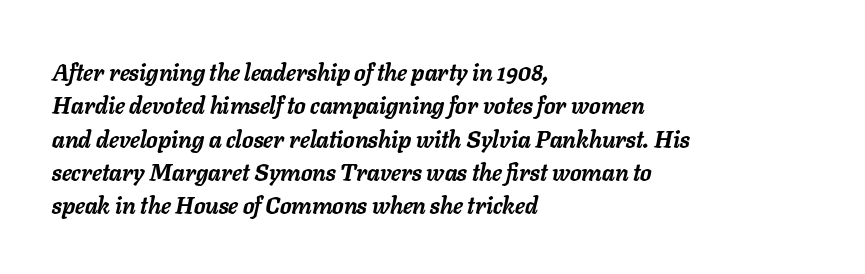
The image shows 23 px bold type, italic (leaning right); set left-aligned, normal line spacing (1.45x), normal letter spacing, not underlined.
